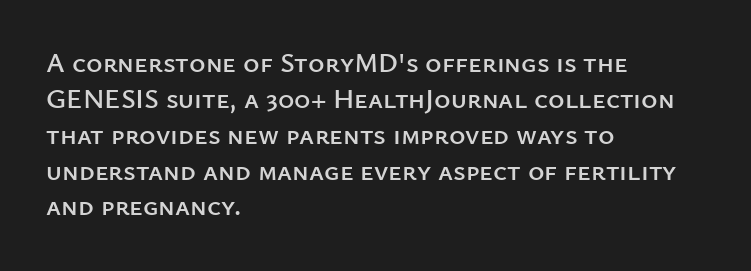
Q: Is the text italic (slanted)? A: No, it is upright.
Q: Is the typeface a serif or a sans-serif typeface? A: Sans-serif.
Q: Is the text underlined? A: No.
Q: How is the paragraph aligned? A: Left-aligned.
Q: Is the spacing between letters normal or unusually wide? A: Normal.
Q: Is the spacing between lines tight, normal or loose? A: Normal.
Q: Width (condensed, normal, or wide)? A: Normal.
Q: Stroke contrast? A: Low.
Q: x-height? A: Medium.
Q: Monospaced? A: No.
